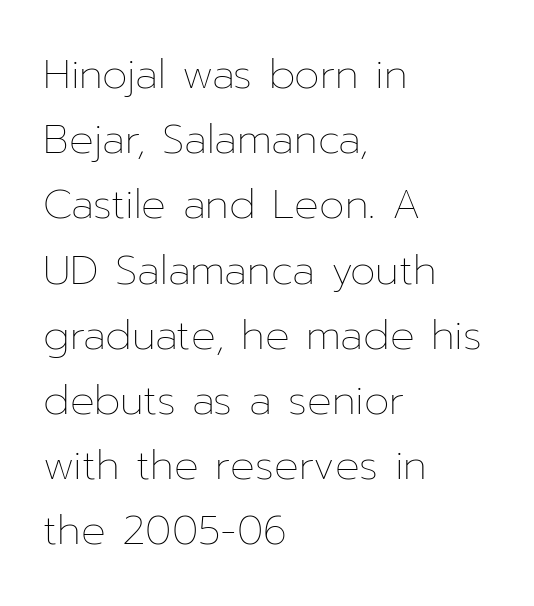
The font sits on the lighter half of the weight spectrum, regular included. Only glyphs here, with clear space below each row. This is the regular roman posture of the typeface. Letter spacing: default. Honestly, the row spacing looks completely unremarkable. Teacher's note: observe the even left margin — that is flush-left alignment.
